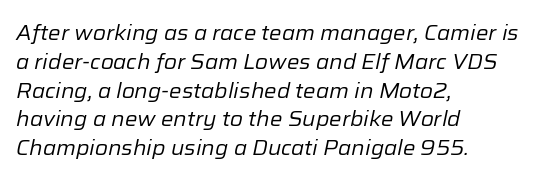
The image shows 21 px text type, italic (leaning right); set left-aligned, normal line spacing (1.37x), normal letter spacing, not underlined.
